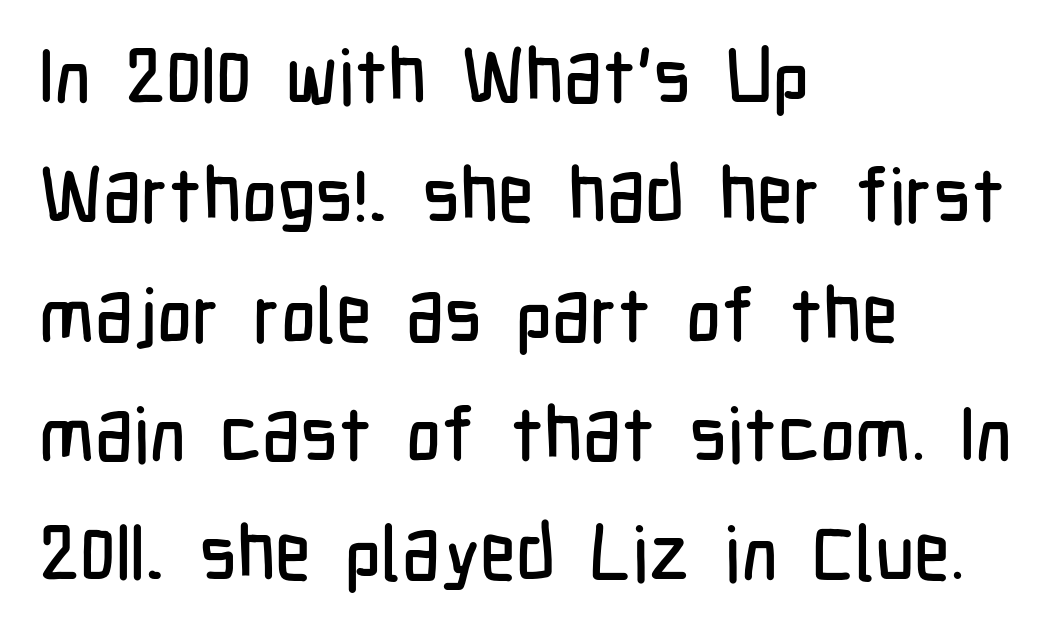
The image shows 76 px condensed sans-serif type, upright; set left-aligned, normal line spacing (1.57x), normal letter spacing, not underlined; low stroke contrast and a medium x-height.
